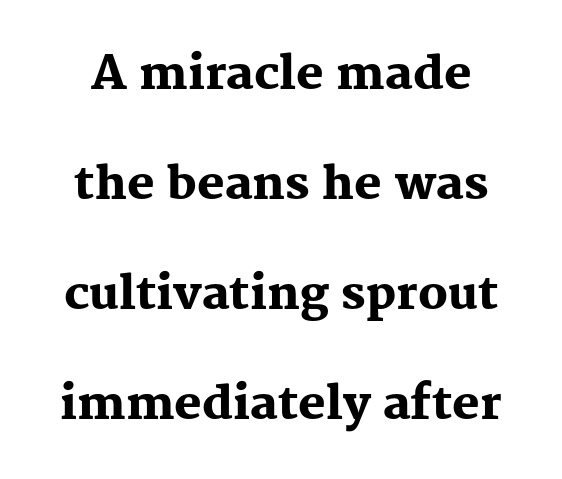
Q: Is the text bold? A: Yes.
Q: Is the text italic (slanted)? A: No, it is upright.
Q: Is the typeface a serif or a sans-serif typeface? A: Serif.
Q: Is the text underlined? A: No.
Q: Is the spacing between letters normal or unusually wide? A: Normal.
Q: Is the spacing between lines tight, normal or loose? A: Loose.
Q: Width (condensed, normal, or wide)? A: Normal.
Q: Stroke contrast? A: Medium.
Q: x-height? A: Medium.
Q: Monospaced? A: No.
